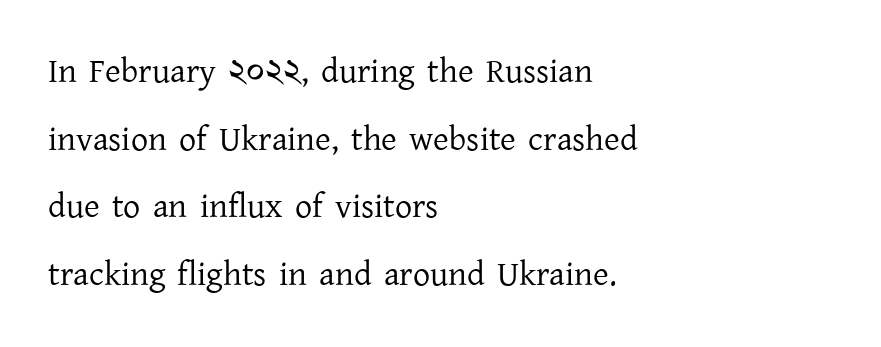
The image shows 34 px regular-weight serif type, upright; set left-aligned, loose line spacing (1.99x), normal letter spacing, not underlined; low stroke contrast and a medium x-height.
